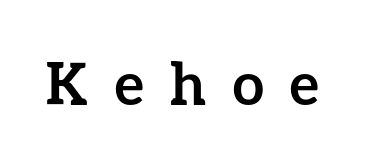
Ascenders rise straight up at ninety degrees. The letters advance in unequal steps, a hallmark of proportional type. The tracking jumps out immediately: characters are airy and widely separated. The gap between lines stays unmarked. Chunky letters — that's bold for sure.
